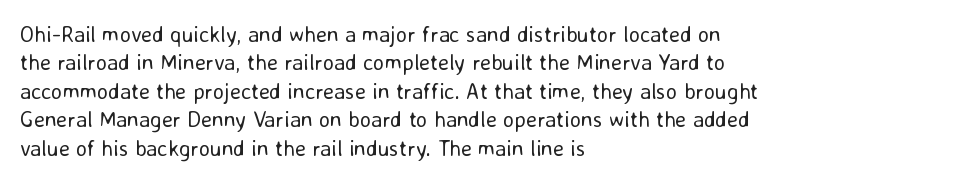
Rule under the text: the space is simply empty. Honestly, the letter spacing is just normal — you wouldn't notice it. The font's upright variant was chosen for this text. The strokes are not fattened; the text isn't bold. Layout note: lines flush left. The designer left line spacing at the default.
